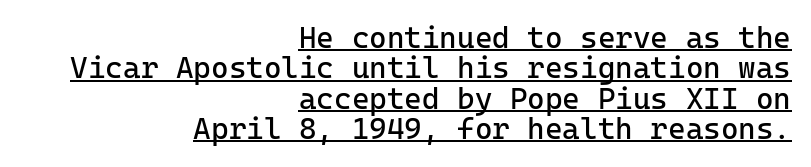
The font family rendered here belongs to the sans-serif group. This sample uses an upright cut, with every glyph sitting square on the baseline. Nothing heavy about these letters — not bold at all. Compared with a flush-left layout, this one pins lines to the opposite, right side. The face used here appears with an underline applied.
